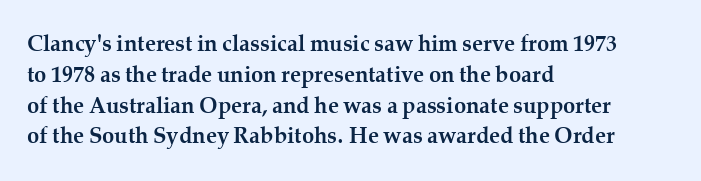
The image shows 22 px bold type, upright; set left-aligned, normal line spacing (1.4x), normal letter spacing, not underlined.
